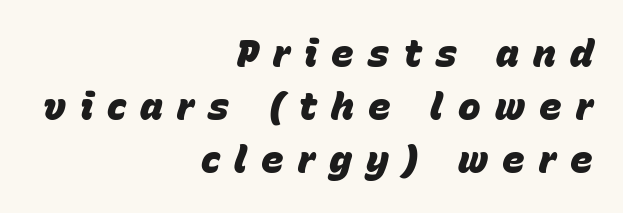
{"italic": "yes", "lean": "right", "slant_degrees": 15, "bold": "yes", "weight": "heavy", "width": "normal", "stroke_contrast": "low", "x_height": "large", "monospaced": "no", "underline": "no", "align": "right", "line_spacing": "normal", "line_spacing_ratio": 1.39, "letter_spacing": "wide", "letter_spacing_em": 0.37, "glyph_px": 38}
